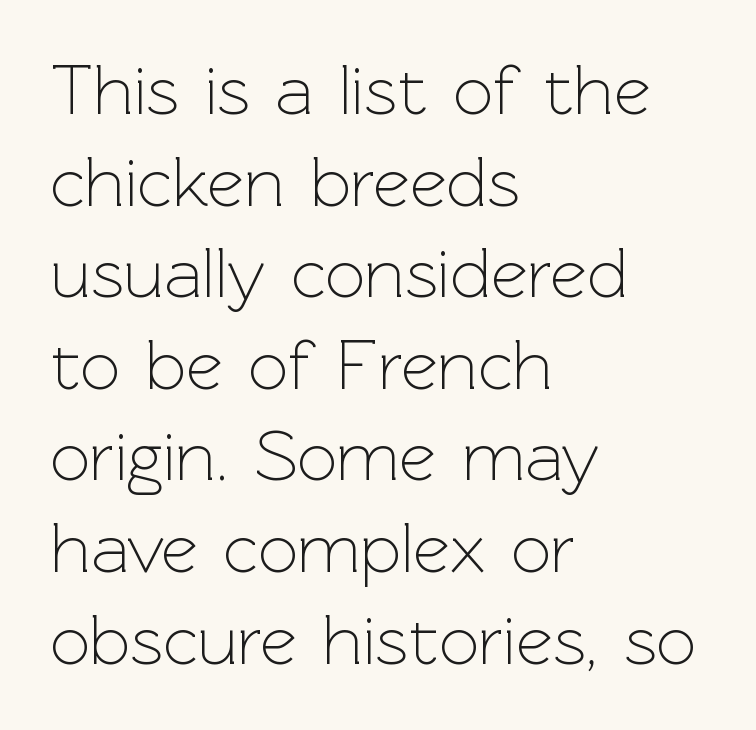
The image shows 71 px light sans-serif type, upright; set left-aligned, normal line spacing (1.29x), normal letter spacing, not underlined; a medium x-height.
